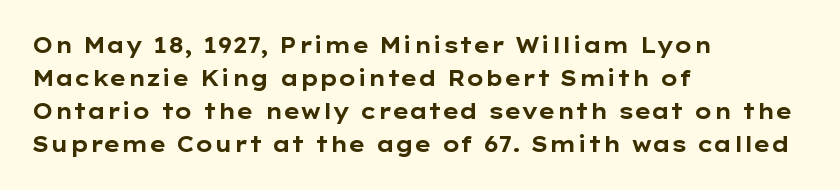
Q: Is the text bold? A: Yes.
Q: Is the text italic (slanted)? A: No, it is upright.
Q: Is the text underlined? A: No.
Q: How is the paragraph aligned? A: Left-aligned.
Q: Is the spacing between letters normal or unusually wide? A: Normal.
Q: Is the spacing between lines tight, normal or loose? A: Normal.
